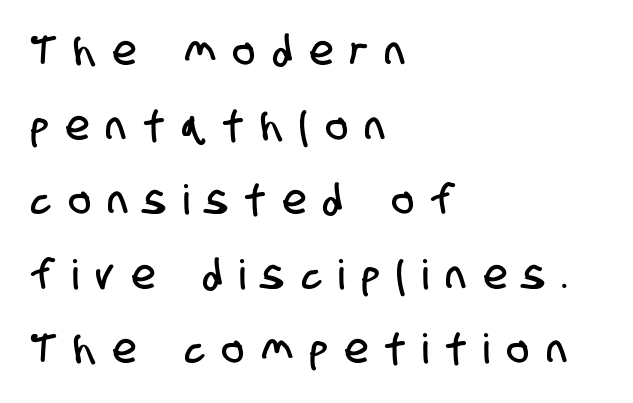
{"serif": "no", "width": "condensed", "stroke_contrast": "low", "x_height": "large", "monospaced": "no", "underline": "no", "align": "left", "line_spacing_ratio": 1.82, "letter_spacing": "wide", "letter_spacing_em": 0.44, "glyph_px": 41}
